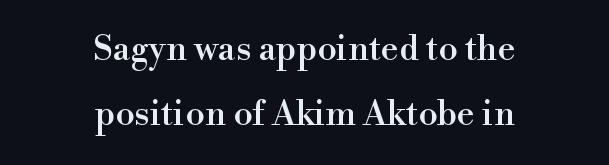
Designer's note — italics off, roman on. In terms of letterform style, serifs are clearly present. Spacing verdict: proportional, widths tailored to each character. The area under the type is left untouched.
